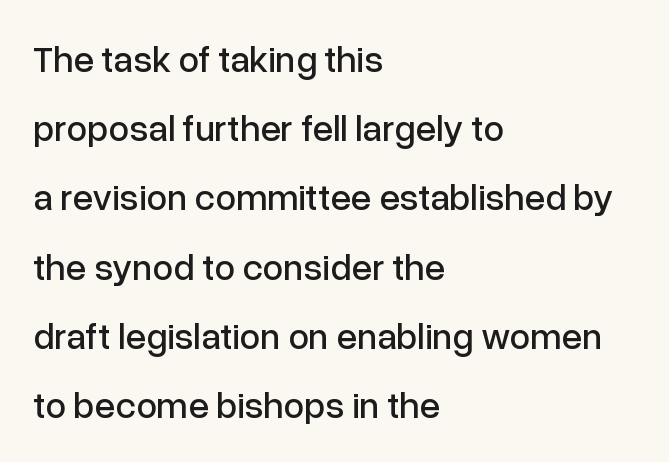
Q: Is the text italic (slanted)? A: No, it is upright.
Q: Is the typeface a serif or a sans-serif typeface? A: Sans-serif.
Q: Is the text underlined? A: No.
Q: How is the paragraph aligned? A: Left-aligned.
Q: Is the spacing between letters normal or unusually wide? A: Normal.
Q: Width (condensed, normal, or wide)? A: Normal.
Q: Stroke contrast? A: Low.
Q: x-height? A: Medium.
Q: Monospaced? A: No.
